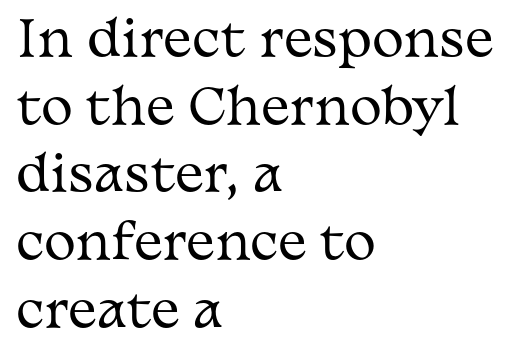
{"serif": "yes", "italic": "no", "bold": "no", "weight": "regular", "width": "wide", "stroke_contrast": "medium", "x_height": "medium", "monospaced": "no", "underline": "no", "align": "left", "line_spacing": "normal", "line_spacing_ratio": 1.41, "letter_spacing": "normal", "letter_spacing_em": 0.0, "glyph_px": 48}
